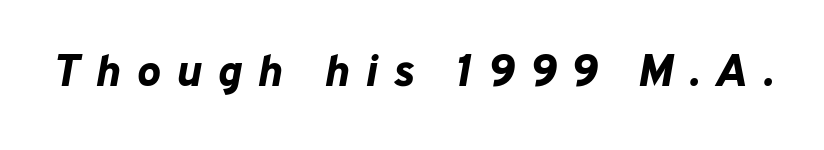
Q: Is the text bold? A: Yes.
Q: Is the text italic (slanted)? A: Yes, it leans right by about 10 degrees.
Q: Is the text underlined? A: No.
Q: Is the spacing between letters normal or unusually wide? A: Unusually wide.
Q: Width (condensed, normal, or wide)? A: Normal.
Q: Stroke contrast? A: Low.
Q: x-height? A: Medium.
Q: Monospaced? A: No.
